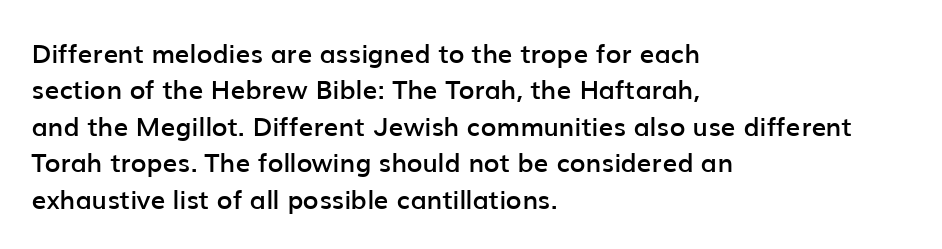
Each glyph is drawn with semibold strokes, heavier than normal yet not fully bold. Each word holds together tightly as a unit, with standard inter-letter gaps. These lines sit exactly where default settings would place them. Every row of glyphs begins at an identical x-position on the left.
